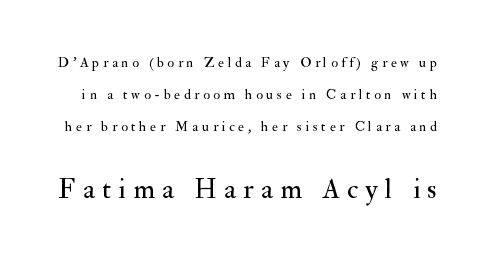
Q: Is the text bold? A: No.
Q: Is the text italic (slanted)? A: No, it is upright.
Q: Is the typeface a serif or a sans-serif typeface? A: Serif.
Q: Is the text underlined? A: No.
Q: Is the spacing between letters normal or unusually wide? A: Unusually wide.
Q: Is the spacing between lines tight, normal or loose? A: Loose.
Q: Which block of text is set in a larger size, the first (top) or the second (bottom)? A: The second (bottom) one.
Q: Width (condensed, normal, or wide)? A: Normal.
Q: Stroke contrast? A: Medium.
Q: x-height? A: Small.
Q: Monospaced? A: No.
